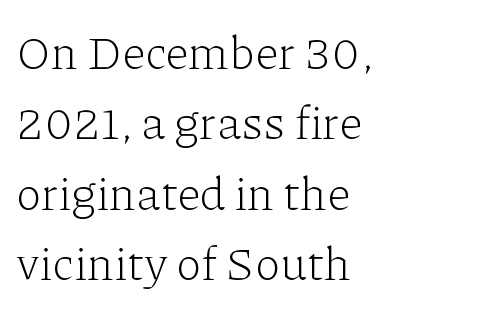
Q: Is the text bold? A: No.
Q: Is the text italic (slanted)? A: No, it is upright.
Q: Is the typeface a serif or a sans-serif typeface? A: Serif.
Q: Is the text underlined? A: No.
Q: How is the paragraph aligned? A: Left-aligned.
Q: Is the spacing between letters normal or unusually wide? A: Normal.
Q: Is the spacing between lines tight, normal or loose? A: Normal.
Q: Width (condensed, normal, or wide)? A: Normal.
Q: Stroke contrast? A: Low.
Q: x-height? A: Medium.
Q: Monospaced? A: No.
